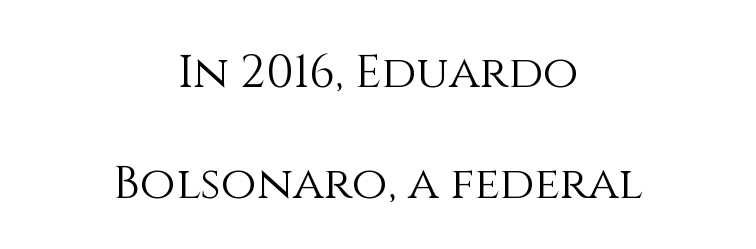
{"italic": "no", "bold": "no", "weight": "light", "width": "normal", "stroke_contrast": "medium", "x_height": "large", "monospaced": "no", "underline": "no", "align": "center", "line_spacing": "loose", "line_spacing_ratio": 2.41, "letter_spacing": "normal", "letter_spacing_em": 0.0, "glyph_px": 46}
